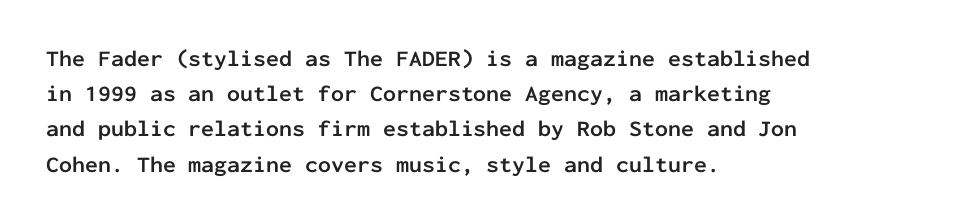
The image shows 23 px bold type, upright; set left-aligned, normal line spacing (1.53x), normal letter spacing, not underlined.
